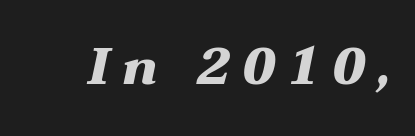
{"italic": "yes", "lean": "right", "slant_degrees": 12, "bold": "yes", "weight": "heavy", "width": "wide", "stroke_contrast": "medium", "x_height": "medium", "monospaced": "no", "underline": "no", "letter_spacing": "wide", "letter_spacing_em": 0.25, "glyph_px": 51}
